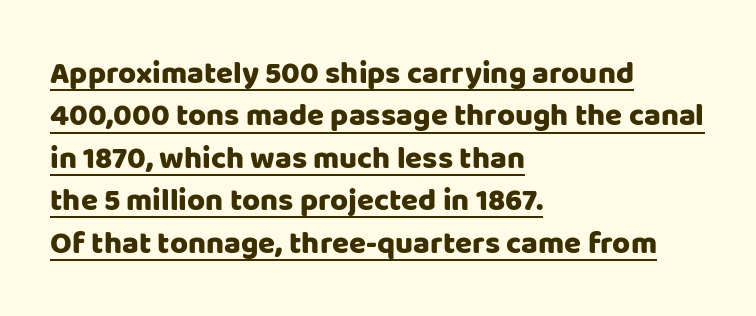
This rendering leaves character spacing at its baseline value. Every stem runs plumb, perpendicular to the baseline. Underlining? Definitely there. Varying glyph widths throughout — classic text-font behaviour. Unlike a traditional serif, this face leaves its strokes unadorned.
